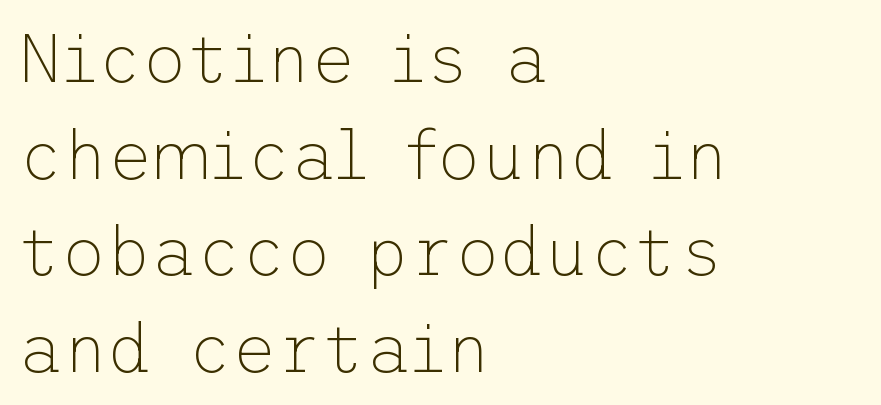
The image shows 69 px thin sans-serif type, upright; set left-aligned, normal line spacing (1.4x), normal letter spacing, not underlined; low stroke contrast and a medium x-height.
